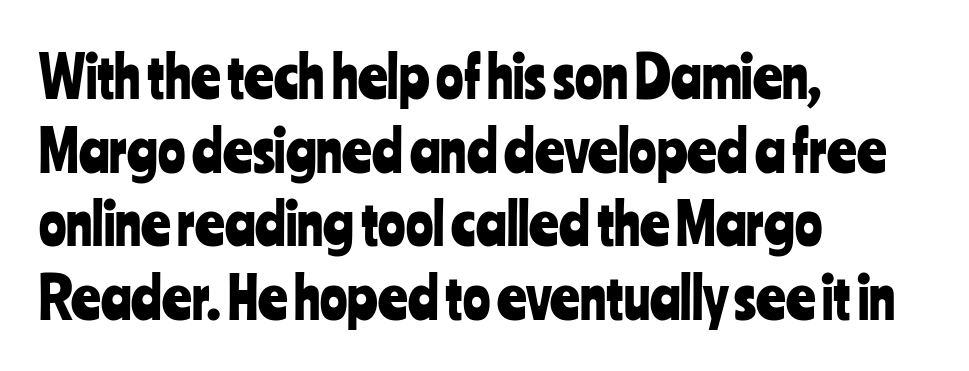
The image shows 57 px condensed sans-serif type, upright; set left-aligned, normal line spacing (1.29x), normal letter spacing, not underlined; low stroke contrast and a medium x-height.
